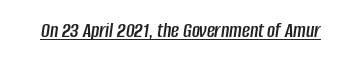
{"italic": "yes", "lean": "right", "slant_degrees": 8, "underline": "yes", "letter_spacing": "normal", "letter_spacing_em": 0.0, "glyph_px": 22}
